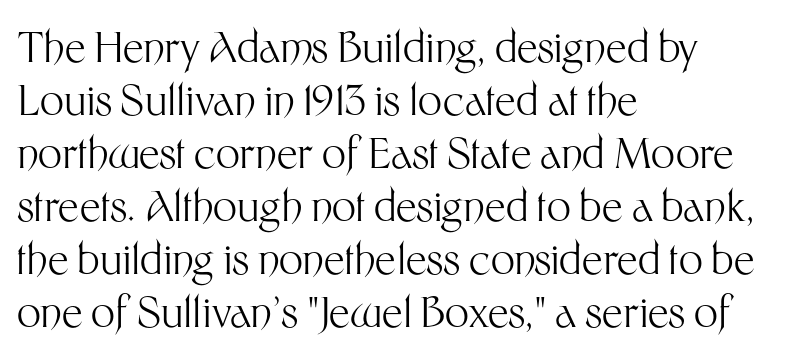
Q: Is the text bold? A: No.
Q: Is the text italic (slanted)? A: No, it is upright.
Q: Is the typeface a serif or a sans-serif typeface? A: Sans-serif.
Q: Is the text underlined? A: No.
Q: How is the paragraph aligned? A: Left-aligned.
Q: Is the spacing between letters normal or unusually wide? A: Normal.
Q: Is the spacing between lines tight, normal or loose? A: Normal.
Q: Width (condensed, normal, or wide)? A: Normal.
Q: Stroke contrast? A: Medium.
Q: x-height? A: Medium.
Q: Monospaced? A: No.
